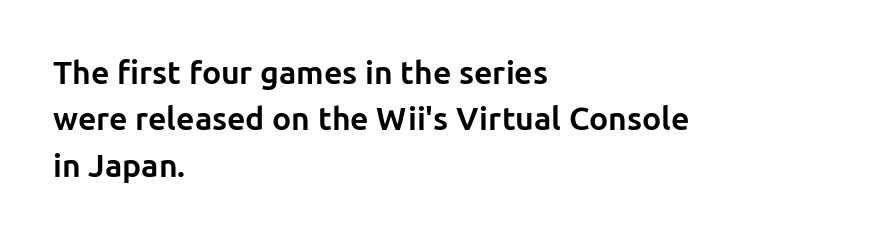
The image shows 32 px bold sans-serif type, upright; set left-aligned, normal line spacing (1.45x), normal letter spacing, not underlined; low stroke contrast and a medium x-height.
